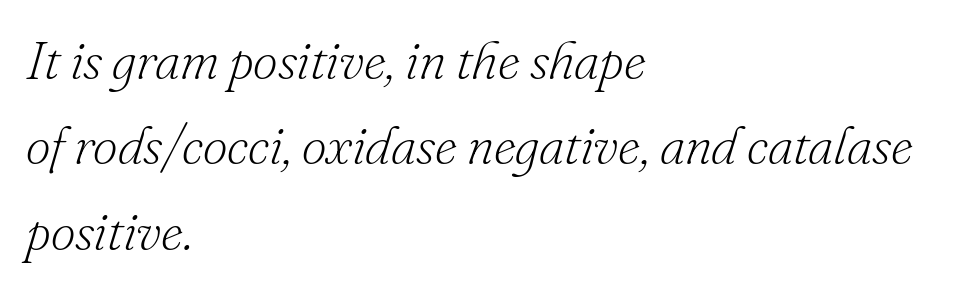
Q: Is the text bold? A: No.
Q: Is the text italic (slanted)? A: Yes, it leans right by about 16 degrees.
Q: Is the typeface a serif or a sans-serif typeface? A: Serif.
Q: Is the text underlined? A: No.
Q: How is the paragraph aligned? A: Left-aligned.
Q: Is the spacing between letters normal or unusually wide? A: Normal.
Q: Is the spacing between lines tight, normal or loose? A: Normal.
Q: Width (condensed, normal, or wide)? A: Normal.
Q: Stroke contrast? A: Low.
Q: x-height? A: Small.
Q: Monospaced? A: No.
